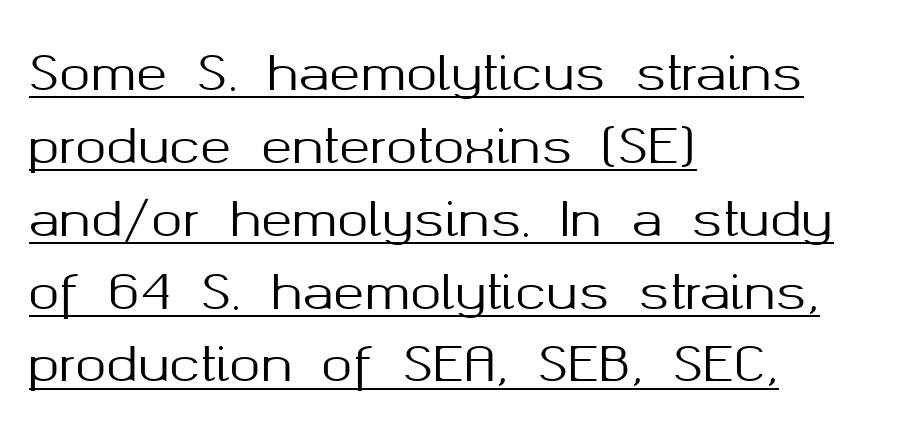
The image shows 47 px sans-serif type, upright; set left-aligned, normal line spacing (1.55x), normal letter spacing, underlined; medium stroke contrast and a medium x-height.
